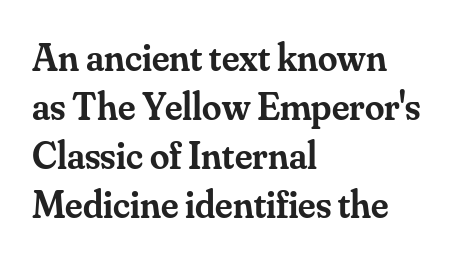
The image shows 39 px semibold serif type, upright; set left-aligned, normal line spacing (1.26x), normal letter spacing, not underlined; medium stroke contrast and a small x-height.
